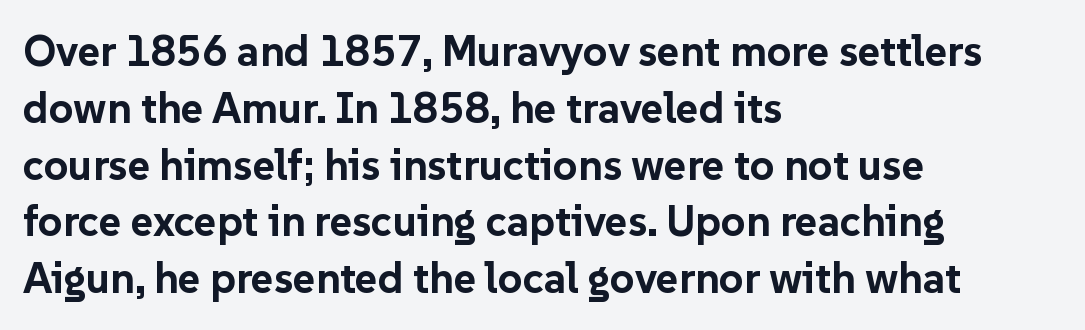
The image shows 43 px bold sans-serif type, upright; set left-aligned, normal line spacing (1.32x), normal letter spacing, not underlined; low stroke contrast and a medium x-height.
